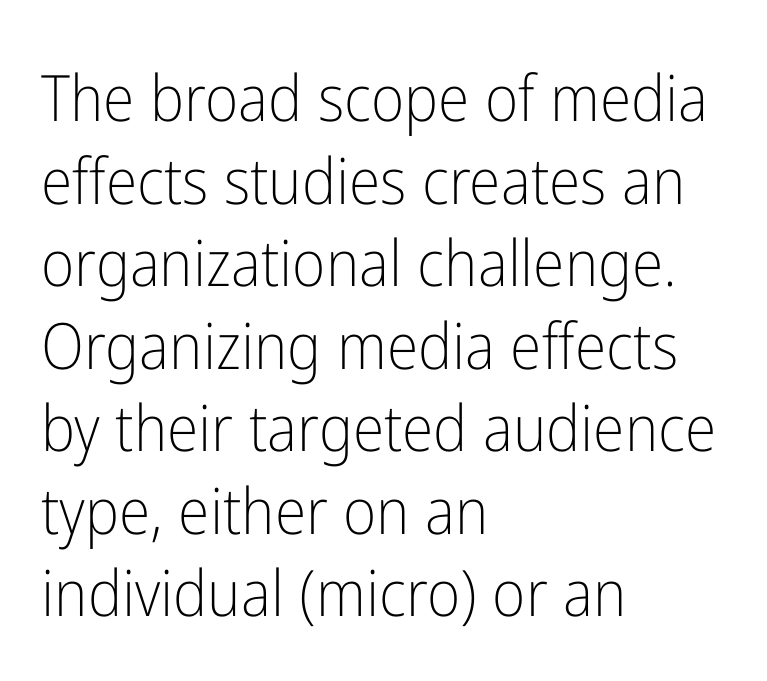
{"serif": "no", "italic": "no", "bold": "no", "weight": "light", "width": "condensed", "stroke_contrast": "low", "x_height": "medium", "monospaced": "no", "underline": "no", "align": "left", "line_spacing": "normal", "line_spacing_ratio": 1.29, "letter_spacing": "normal", "letter_spacing_em": 0.0, "glyph_px": 64}
